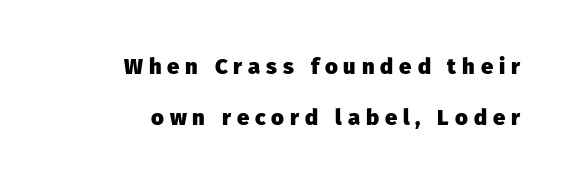
The image shows 22 px bold type, upright; set right-aligned, loose line spacing (2.32x), unusually wide letter spacing (+0.27 em), not underlined.
